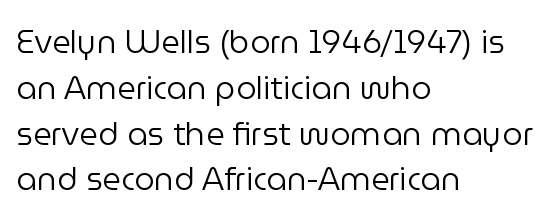
Nothing sits at the stroke ends, so this counts as sans-serif. These lines were composed using upright roman letters. This sample keeps an unexceptional amount of space between lines. The horizontal fit of the characters is conventional and even. Is this a fixed-width face? No — the glyphs have proportional, varying widths.
